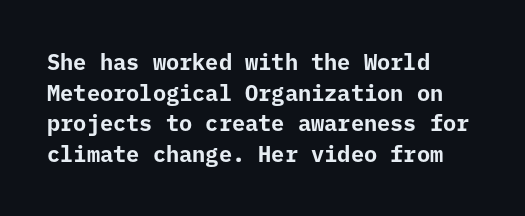
{"italic": "no", "bold": "yes", "underline": "no", "align": "left", "line_spacing": "normal", "line_spacing_ratio": 1.39, "letter_spacing": "normal", "letter_spacing_em": 0.0, "glyph_px": 22}
